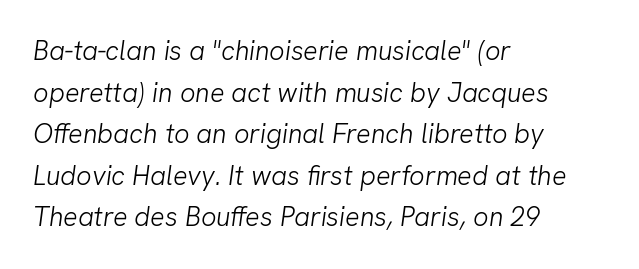
The image shows 27 px text type; set left-aligned, normal line spacing (1.54x), normal letter spacing, not underlined.
